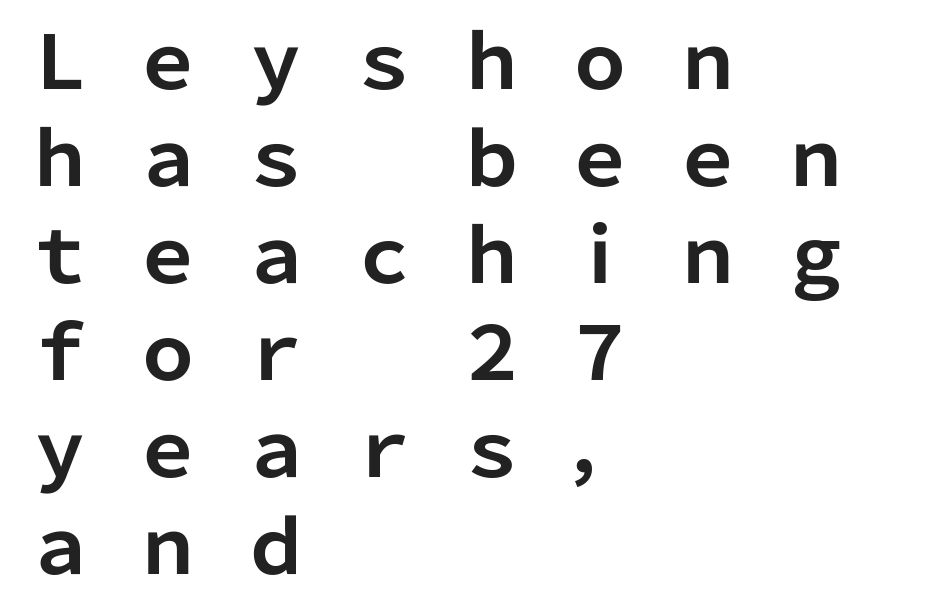
Honestly, the row spacing looks completely unremarkable. The letterforms stand isolated, each surrounded by extra space. Is this a sans? Yes — the strokes have no serifs. Descender tails drop into unmarked territory.
